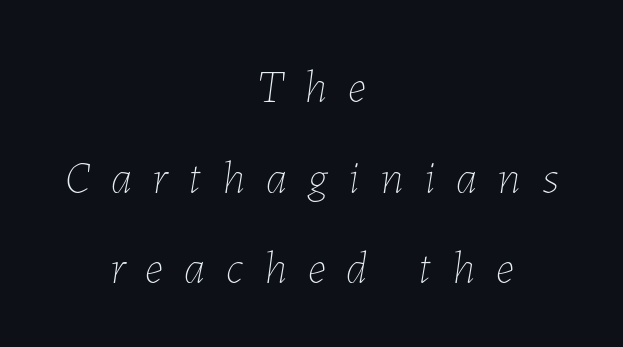
Looking at the ascenders, they clearly lean. The passage shown is typed in a proportional face where columns would drift. Spacing between characters has been opened up far beyond the box default. The lines are spread far apart with generous leading.
